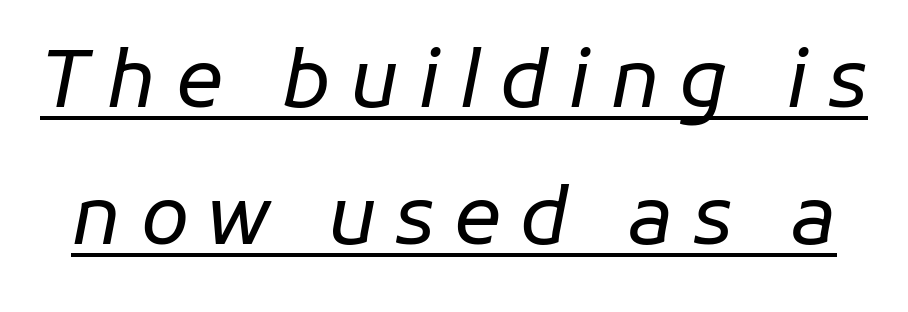
Varying glyph widths throughout — classic text-font behaviour. The rendering uses the underline text-decoration. The passage shown leans; its letterforms are oblique. Is this a heavy cut? Hardly; it is regular or lighter. Here the glyphs are tracked loosely, breaking word shapes into spaced letters.
